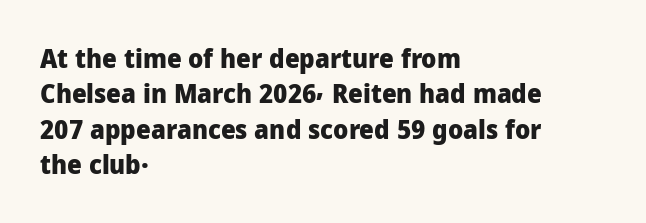
Normally led — the rows are evenly, conventionally spaced. A roman cut, with each character standing at attention. The gaps between neighbouring characters are ordinary and unremarkable. The words here are not underlined. Left-aligned paragraph, ragged on the right. The typesetting leans heavy: a genuine bold.
